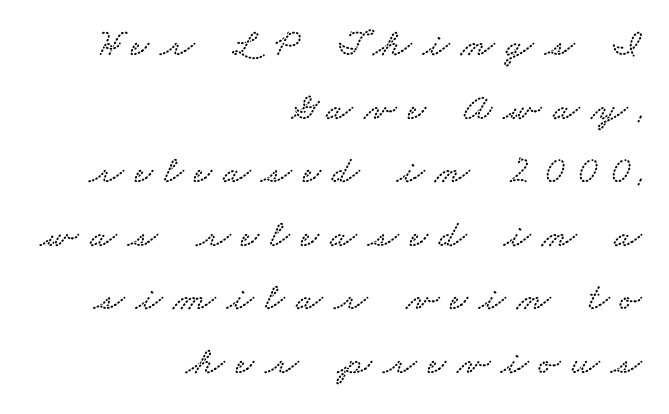
Q: Is the typeface a serif or a sans-serif typeface? A: Serif.
Q: Is the text underlined? A: No.
Q: How is the paragraph aligned? A: Right-aligned.
Q: Is the spacing between letters normal or unusually wide? A: Unusually wide.
Q: Is the spacing between lines tight, normal or loose? A: Normal.
Q: Width (condensed, normal, or wide)? A: Wide.
Q: Stroke contrast? A: Low.
Q: x-height? A: Small.
Q: Monospaced? A: No.
